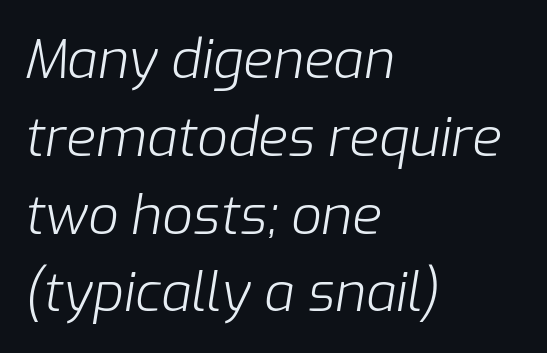
The space between consecutive lines is moderate. You could not count columns in this text — the font is proportionally spaced. Quick note: underline off. The weight tops out at a normal text grade. In terms of posture, this sample is oblique.
